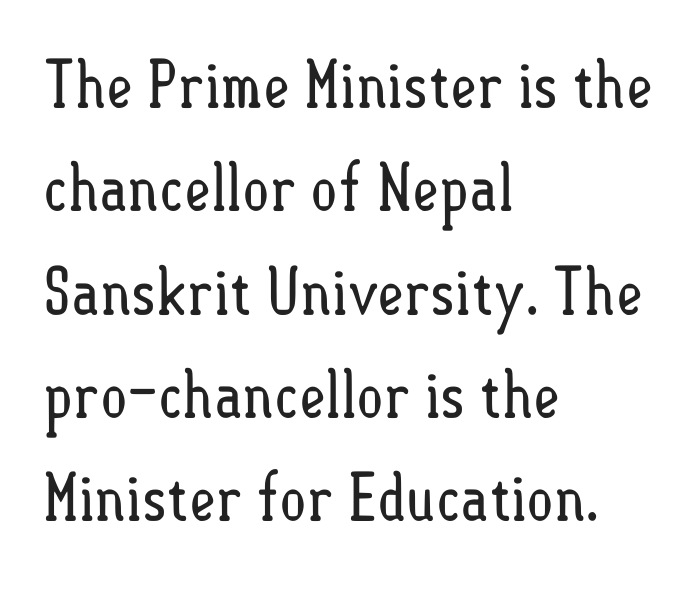
The image shows 65 px regular-weight, condensed type, upright; set left-aligned, normal line spacing (1.59x), normal letter spacing, not underlined; low stroke contrast and a small x-height.
